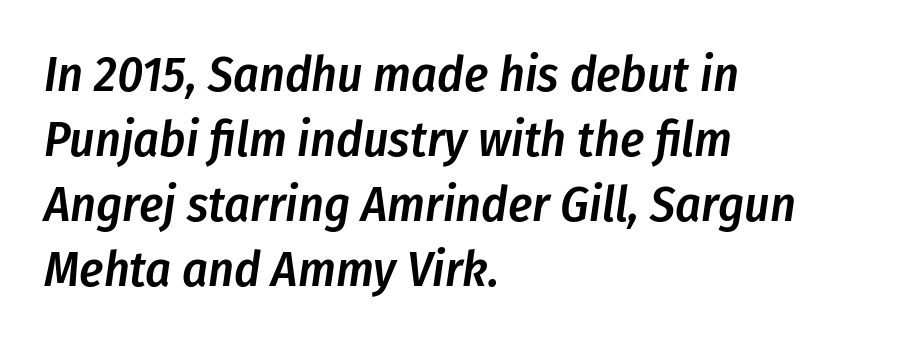
Q: Is the text bold? A: Semi-bold.
Q: Is the text italic (slanted)? A: Yes, it leans right by about 8 degrees.
Q: Is the text underlined? A: No.
Q: How is the paragraph aligned? A: Left-aligned.
Q: Is the spacing between letters normal or unusually wide? A: Normal.
Q: Is the spacing between lines tight, normal or loose? A: Normal.
Q: Width (condensed, normal, or wide)? A: Condensed.
Q: Stroke contrast? A: Low.
Q: x-height? A: Medium.
Q: Monospaced? A: No.
